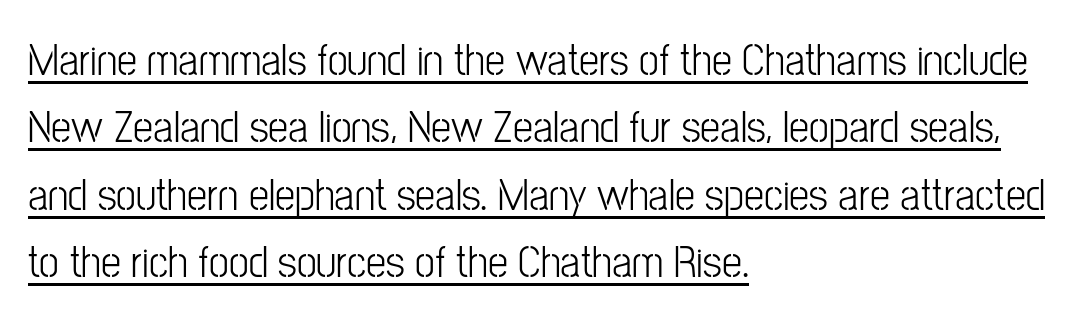
{"serif": "no", "italic": "no", "bold": "no", "weight": "light", "width": "condensed", "stroke_contrast": "low", "x_height": "medium", "monospaced": "no", "underline": "yes", "align": "left", "line_spacing": "normal", "line_spacing_ratio": 1.5, "letter_spacing": "normal", "letter_spacing_em": 0.0, "glyph_px": 45}
